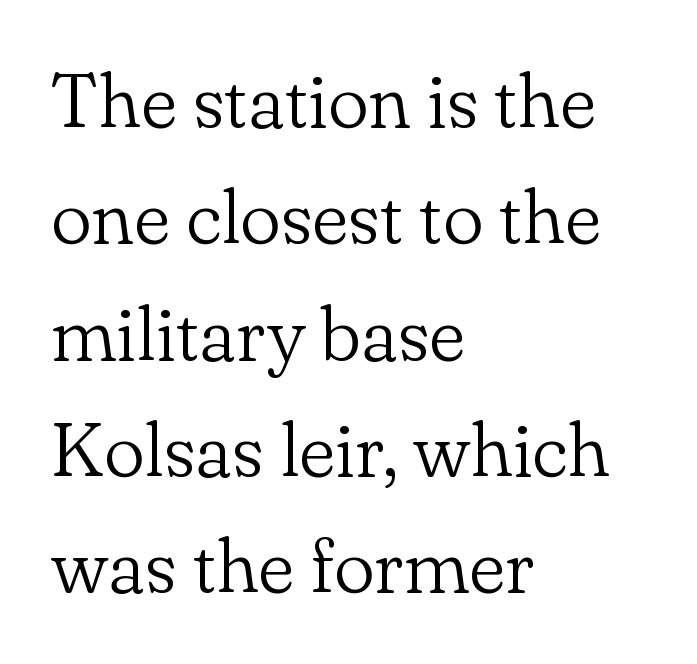
Q: Is the text bold? A: No.
Q: Is the text italic (slanted)? A: No, it is upright.
Q: Is the typeface a serif or a sans-serif typeface? A: Serif.
Q: Is the text underlined? A: No.
Q: How is the paragraph aligned? A: Left-aligned.
Q: Is the spacing between letters normal or unusually wide? A: Normal.
Q: Is the spacing between lines tight, normal or loose? A: Normal.
Q: Width (condensed, normal, or wide)? A: Normal.
Q: Stroke contrast? A: Low.
Q: x-height? A: Small.
Q: Monospaced? A: No.
